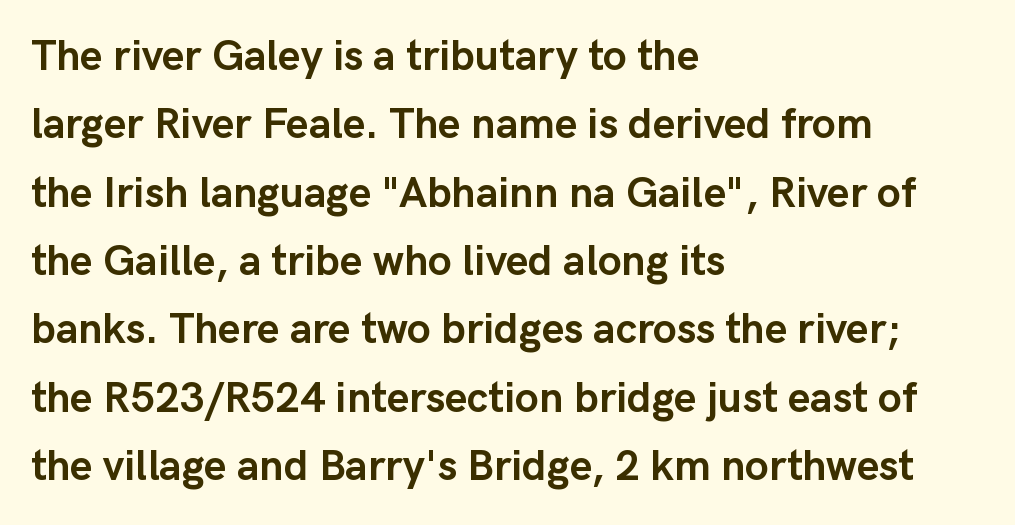
Q: Is the text bold? A: Yes.
Q: Is the text italic (slanted)? A: No, it is upright.
Q: Is the typeface a serif or a sans-serif typeface? A: Sans-serif.
Q: Is the text underlined? A: No.
Q: How is the paragraph aligned? A: Left-aligned.
Q: Is the spacing between letters normal or unusually wide? A: Normal.
Q: Is the spacing between lines tight, normal or loose? A: Normal.
Q: Width (condensed, normal, or wide)? A: Normal.
Q: Stroke contrast? A: Low.
Q: x-height? A: Medium.
Q: Monospaced? A: No.
